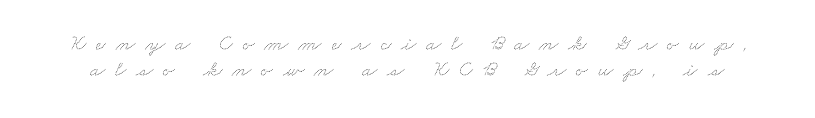
{"bold": "no", "underline": "no", "line_spacing_ratio": 1.2, "letter_spacing": "wide", "letter_spacing_em": 0.45, "glyph_px": 22}
